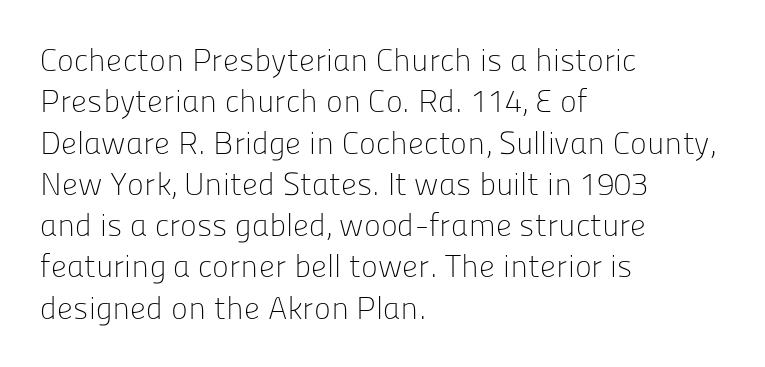
The image shows 32 px light sans-serif type, upright; set left-aligned, normal line spacing (1.29x), normal letter spacing, not underlined; low stroke contrast and a medium x-height.
